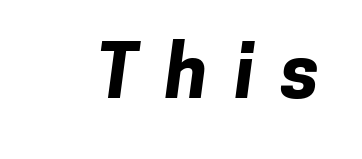
{"serif": "no", "bold": "yes", "weight": "bold", "width": "normal", "stroke_contrast": "low", "x_height": "medium", "monospaced": "no", "underline": "no", "letter_spacing": "wide", "letter_spacing_em": 0.36, "glyph_px": 74}
